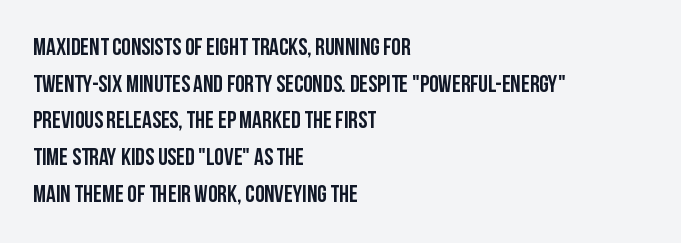
{"italic": "no", "underline": "no", "align": "left", "line_spacing": "normal", "line_spacing_ratio": 1.53, "letter_spacing": "normal", "letter_spacing_em": 0.0, "glyph_px": 24}
